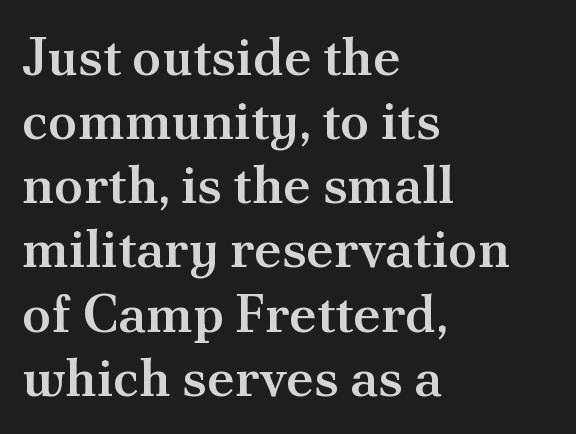
The tracking reads as untouched default to a designer's eye. The lines are quadded left. This is the in-between weight designers call semibold or demi. Descender tails drop into unmarked territory. You can tell from the footed stems that serif type was used.
